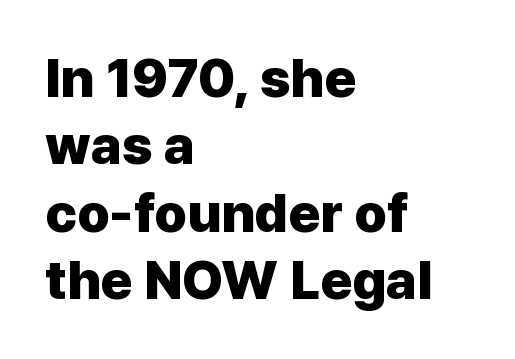
Q: Is the text bold? A: Yes.
Q: Is the text italic (slanted)? A: No, it is upright.
Q: Is the typeface a serif or a sans-serif typeface? A: Sans-serif.
Q: Is the text underlined? A: No.
Q: How is the paragraph aligned? A: Left-aligned.
Q: Is the spacing between letters normal or unusually wide? A: Normal.
Q: Is the spacing between lines tight, normal or loose? A: Normal.
Q: Width (condensed, normal, or wide)? A: Normal.
Q: Stroke contrast? A: Low.
Q: x-height? A: Medium.
Q: Monospaced? A: No.
